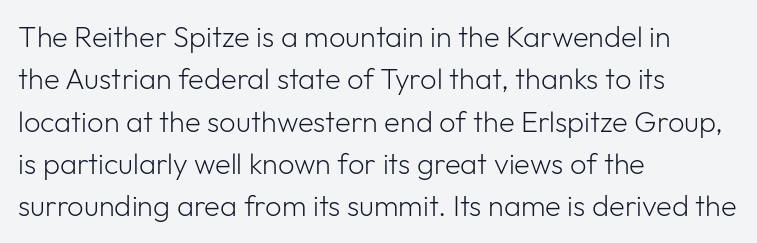
Q: Is the text bold? A: No.
Q: Is the text italic (slanted)? A: No, it is upright.
Q: Is the typeface a serif or a sans-serif typeface? A: Sans-serif.
Q: Is the text underlined? A: No.
Q: How is the paragraph aligned? A: Left-aligned.
Q: Is the spacing between letters normal or unusually wide? A: Normal.
Q: Is the spacing between lines tight, normal or loose? A: Normal.
Q: Width (condensed, normal, or wide)? A: Normal.
Q: Stroke contrast? A: Low.
Q: x-height? A: Medium.
Q: Monospaced? A: No.
